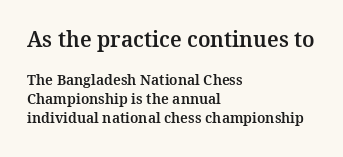
{"italic": "no", "underline": "no", "align": "left", "line_spacing": "normal", "line_spacing_ratio": 1.36, "letter_spacing": "normal", "letter_spacing_em": 0.0, "larger_block": "first", "size_ratio": 1.5, "glyph_px": 21}
